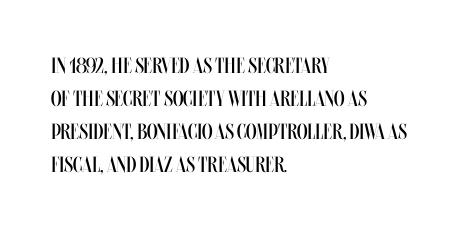
Q: Is the text bold? A: No.
Q: Is the text italic (slanted)? A: No, it is upright.
Q: Is the text underlined? A: No.
Q: How is the paragraph aligned? A: Left-aligned.
Q: Is the spacing between letters normal or unusually wide? A: Normal.
Q: Is the spacing between lines tight, normal or loose? A: Normal.
